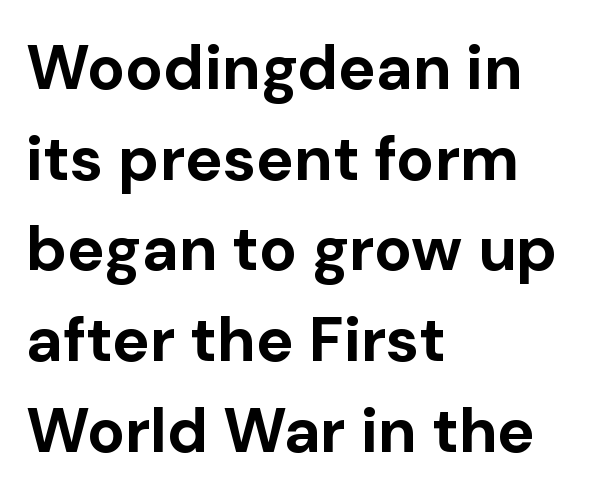
{"serif": "no", "italic": "no", "bold": "yes", "weight": "bold", "width": "normal", "stroke_contrast": "low", "x_height": "medium", "monospaced": "no", "underline": "no", "align": "left", "line_spacing": "normal", "line_spacing_ratio": 1.44, "letter_spacing": "normal", "letter_spacing_em": 0.0, "glyph_px": 63}
